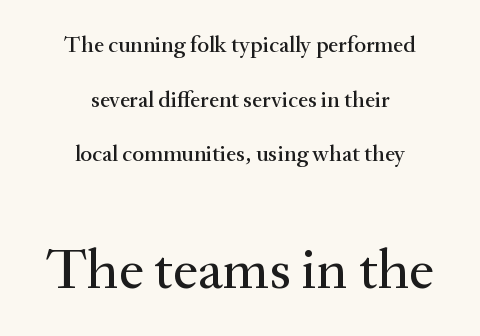
Q: Is the text italic (slanted)? A: No, it is upright.
Q: Is the typeface a serif or a sans-serif typeface? A: Serif.
Q: Is the text underlined? A: No.
Q: How is the paragraph aligned? A: Centered.
Q: Is the spacing between letters normal or unusually wide? A: Normal.
Q: Is the spacing between lines tight, normal or loose? A: Loose.
Q: Which block of text is set in a larger size, the first (top) or the second (bottom)? A: The second (bottom) one.
Q: Width (condensed, normal, or wide)? A: Normal.
Q: Stroke contrast? A: Medium.
Q: x-height? A: Small.
Q: Monospaced? A: No.
